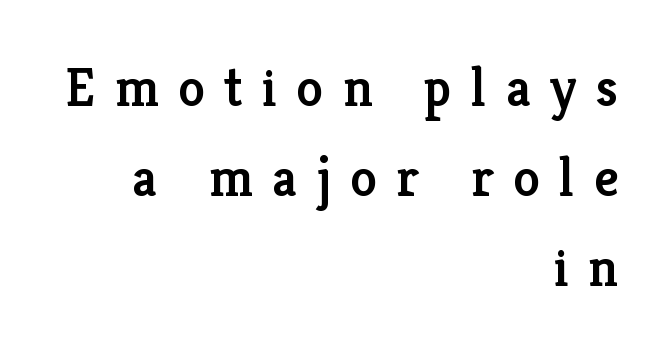
The image shows 54 px semibold serif type, upright; set right-aligned, normal line spacing (1.67x), unusually wide letter spacing (+0.36 em), not underlined; low stroke contrast and a medium x-height.
